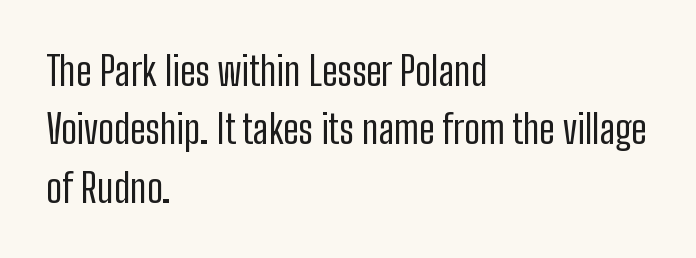
Q: Is the text bold? A: No.
Q: Is the text italic (slanted)? A: No, it is upright.
Q: Is the typeface a serif or a sans-serif typeface? A: Sans-serif.
Q: Is the text underlined? A: No.
Q: How is the paragraph aligned? A: Left-aligned.
Q: Is the spacing between letters normal or unusually wide? A: Normal.
Q: Is the spacing between lines tight, normal or loose? A: Normal.
Q: Width (condensed, normal, or wide)? A: Condensed.
Q: Stroke contrast? A: Low.
Q: x-height? A: Medium.
Q: Monospaced? A: No.
